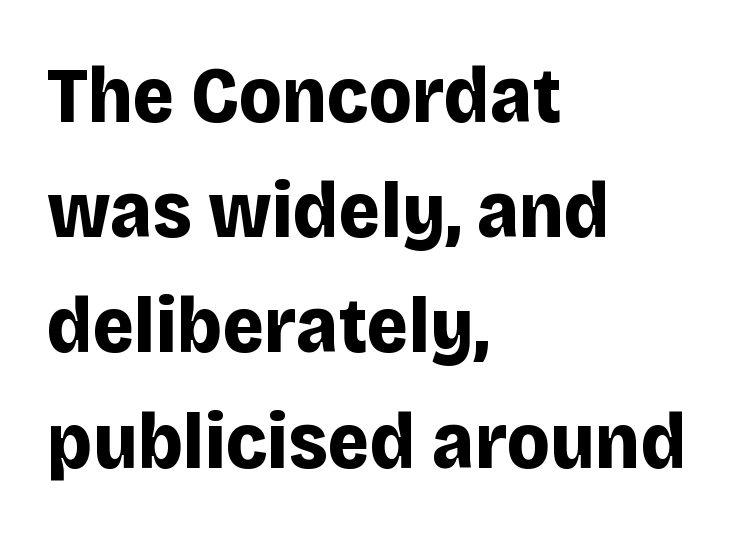
{"serif": "no", "italic": "no", "bold": "yes", "weight": "bold", "width": "normal", "stroke_contrast": "low", "x_height": "large", "monospaced": "no", "underline": "no", "align": "left", "line_spacing": "normal", "line_spacing_ratio": 1.44, "letter_spacing": "normal", "letter_spacing_em": 0.0, "glyph_px": 80}
